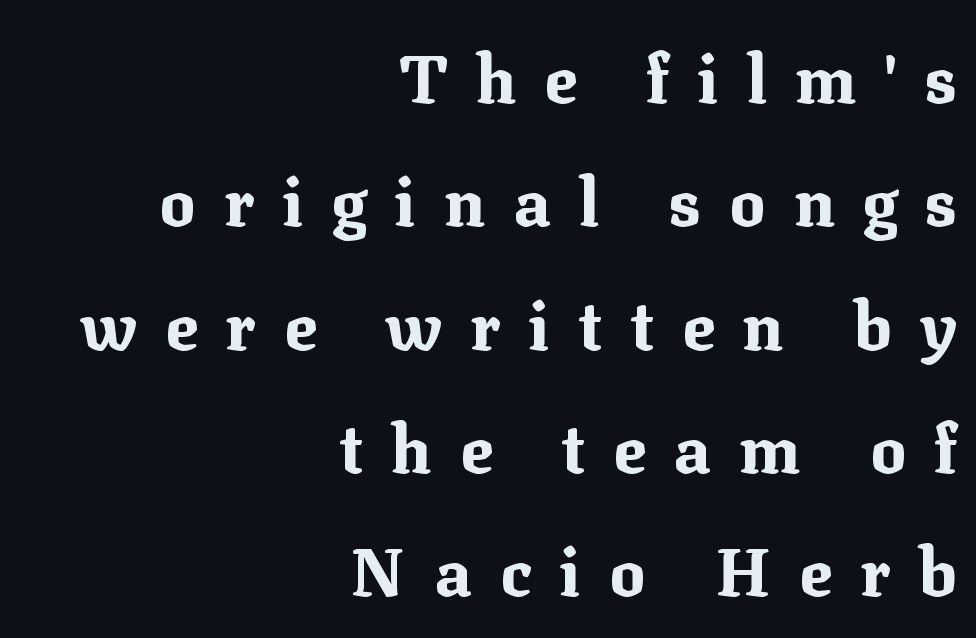
{"serif": "yes", "italic": "no", "bold": "yes", "weight": "bold", "width": "normal", "stroke_contrast": "medium", "x_height": "medium", "monospaced": "no", "underline": "no", "align": "right", "line_spacing_ratio": 1.84, "letter_spacing": "wide", "letter_spacing_em": 0.42, "glyph_px": 67}
